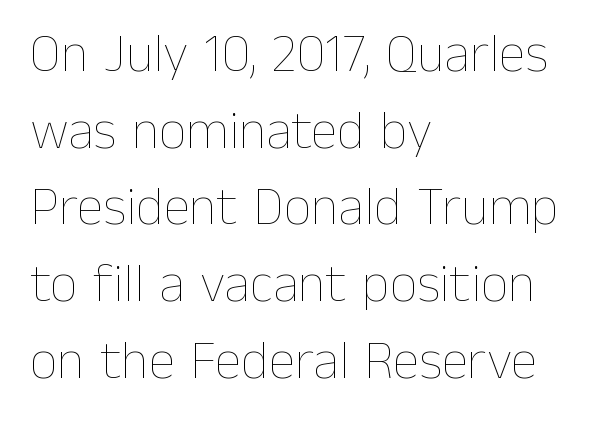
A quiet, ordinary-to-light weight characterises the typeface. Characters follow at the spacing the type designer built in. The gap between lines stays unmarked. Compared with a centered layout, this one pins lines to the left instead.
